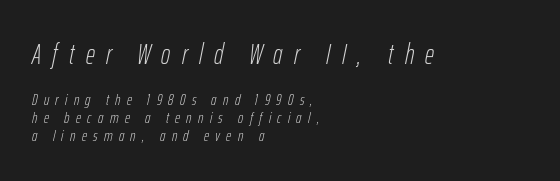
Stroke thickness stays within the range of a standard reading face or lighter. The face used here has a pronounced slope to its letters. Anything drawn beneath the words? Only blank space. One-word summary of the alignment: left. Regarding leading, the lines here are crowded together. Reading top to bottom, the characters get smaller at the block break.
